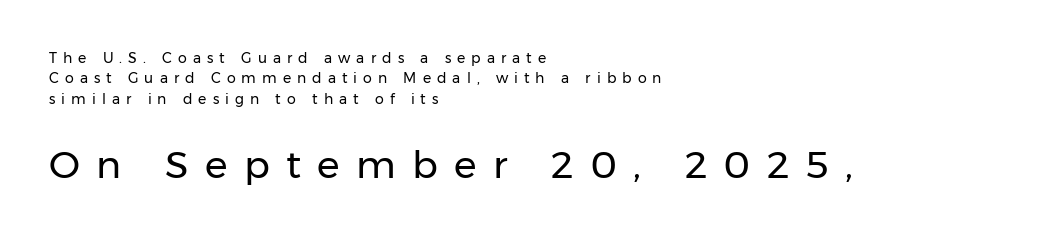
Q: Is the text bold? A: No.
Q: Is the text italic (slanted)? A: No, it is upright.
Q: Is the typeface a serif or a sans-serif typeface? A: Sans-serif.
Q: Is the text underlined? A: No.
Q: How is the paragraph aligned? A: Left-aligned.
Q: Is the spacing between letters normal or unusually wide? A: Unusually wide.
Q: Is the spacing between lines tight, normal or loose? A: Normal.
Q: Which block of text is set in a larger size, the first (top) or the second (bottom)? A: The second (bottom) one.
Q: Width (condensed, normal, or wide)? A: Normal.
Q: Stroke contrast? A: Low.
Q: x-height? A: Medium.
Q: Monospaced? A: No.
